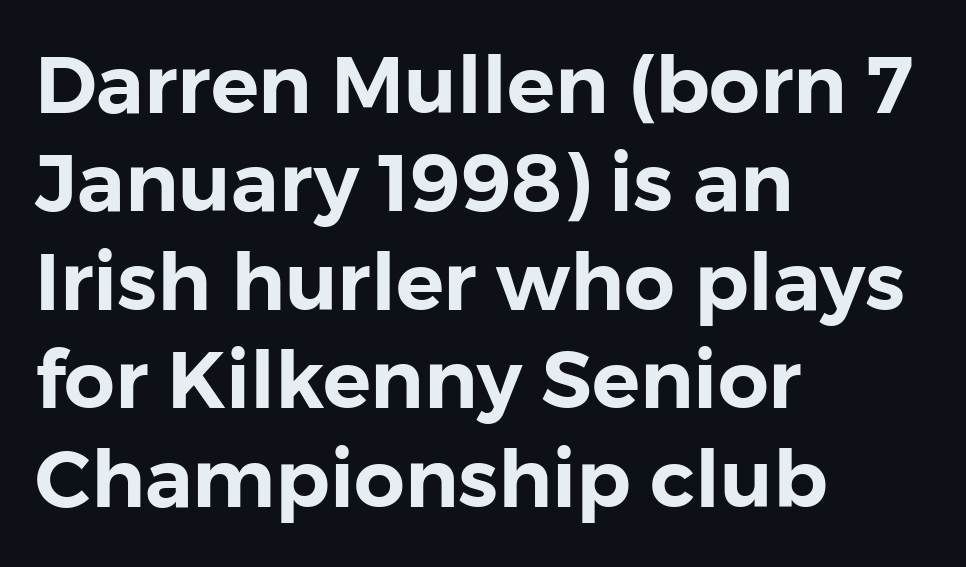
The image shows 80 px sans-serif type, upright; set left-aligned, line spacing 1.23x, normal letter spacing, not underlined; low stroke contrast and a medium x-height.
